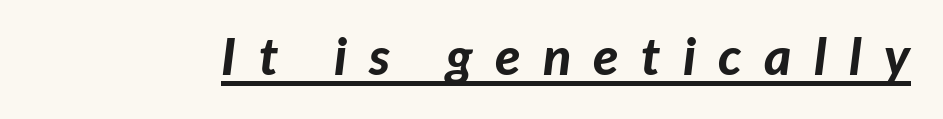
{"italic": "yes", "lean": "right", "slant_degrees": 7, "bold": "yes", "weight": "bold", "width": "normal", "stroke_contrast": "low", "x_height": "medium", "monospaced": "no", "underline": "yes", "letter_spacing": "wide", "letter_spacing_em": 0.43, "glyph_px": 52}
